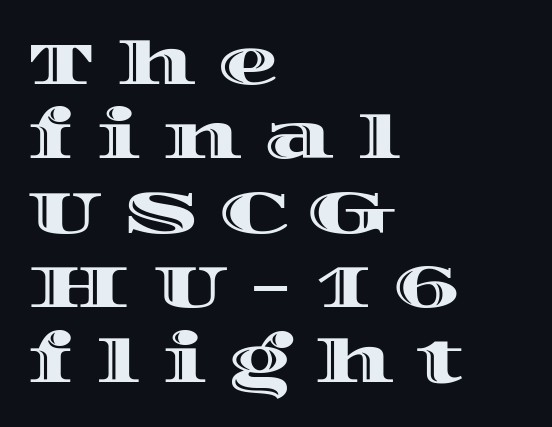
{"italic": "no", "width": "wide", "x_height": "large", "monospaced": "no", "underline": "no", "align": "left", "line_spacing_ratio": 1.22, "letter_spacing": "wide", "letter_spacing_em": 0.35, "glyph_px": 61}
